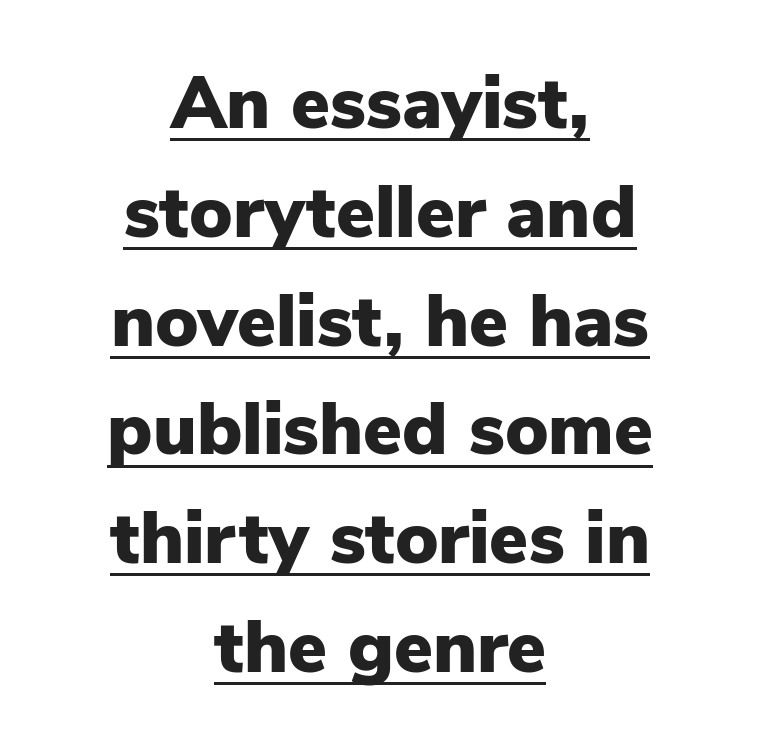
{"serif": "no", "italic": "no", "bold": "yes", "weight": "heavy", "width": "normal", "stroke_contrast": "low", "x_height": "medium", "monospaced": "no", "underline": "yes", "align": "center", "line_spacing": "normal", "line_spacing_ratio": 1.49, "letter_spacing": "normal", "letter_spacing_em": 0.0, "glyph_px": 73}
